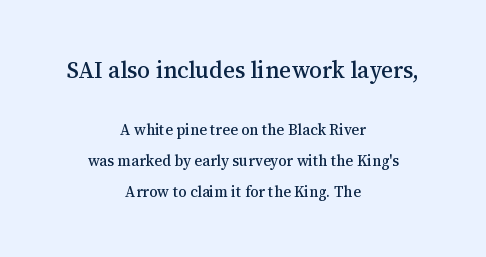
{"italic": "no", "underline": "no", "align": "center", "line_spacing": "loose", "line_spacing_ratio": 2.04, "letter_spacing": "normal", "letter_spacing_em": 0.0, "larger_block": "first", "size_ratio": 1.53, "glyph_px": 23}
